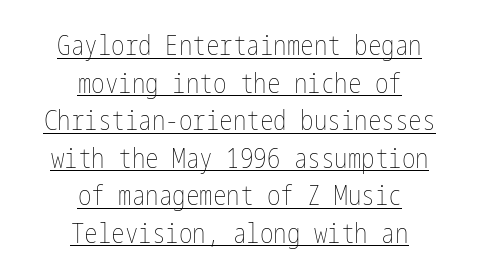
{"italic": "no", "bold": "no", "underline": "yes", "align": "center", "line_spacing": "normal", "line_spacing_ratio": 1.39, "letter_spacing": "normal", "letter_spacing_em": 0.0, "glyph_px": 27}
